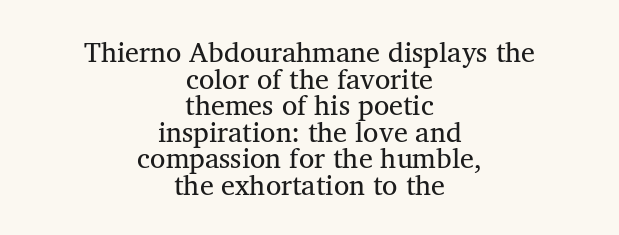
The space directly below the letters is spotless. The letters carry serifs — small finishing strokes at the ends of their stems. The letterforms sit at book weight or below. Honestly, the rows look squashed on top of each other.
